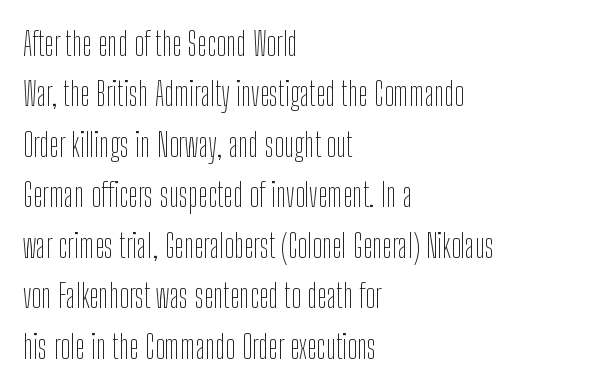
The type sits square on the baseline with zero lean. A bare baseline throughout the passage. The face used here is proportionally spaced, like ordinary book or web type. You could call the tracking neutral — neither tight nor loose.
